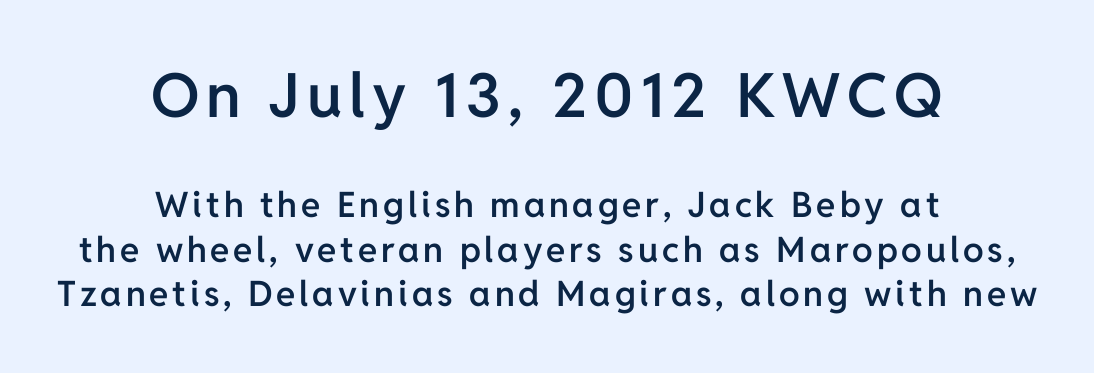
The image shows 61 px semibold sans-serif type, upright; set centered, normal line spacing (1.27x), not underlined; the first (top) block is 1.74x larger; low stroke contrast and a medium x-height.
